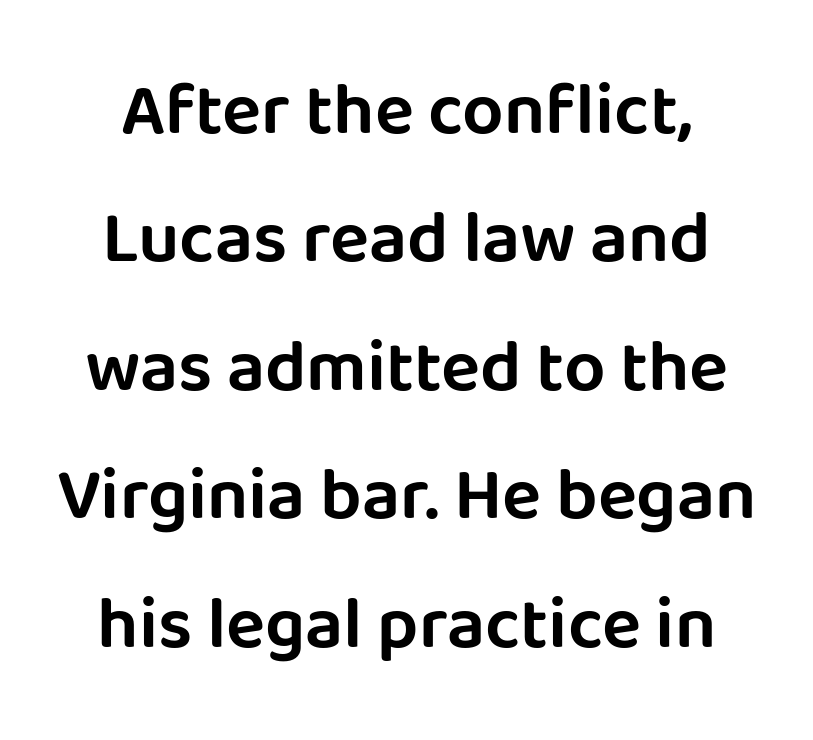
Q: Is the text italic (slanted)? A: No, it is upright.
Q: Is the typeface a serif or a sans-serif typeface? A: Sans-serif.
Q: Is the text underlined? A: No.
Q: How is the paragraph aligned? A: Centered.
Q: Is the spacing between letters normal or unusually wide? A: Normal.
Q: Width (condensed, normal, or wide)? A: Normal.
Q: Stroke contrast? A: Low.
Q: x-height? A: Large.
Q: Monospaced? A: No.
